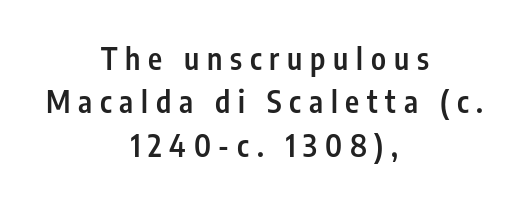
What kind of face is this? One without serifs — a sans. Compared with typical paragraphs, the rows here are spaced about the same. Characters follow at a spacing far wider than the type designer built in. The letters advance in unequal steps, a hallmark of proportional type. Posture: vertical.
